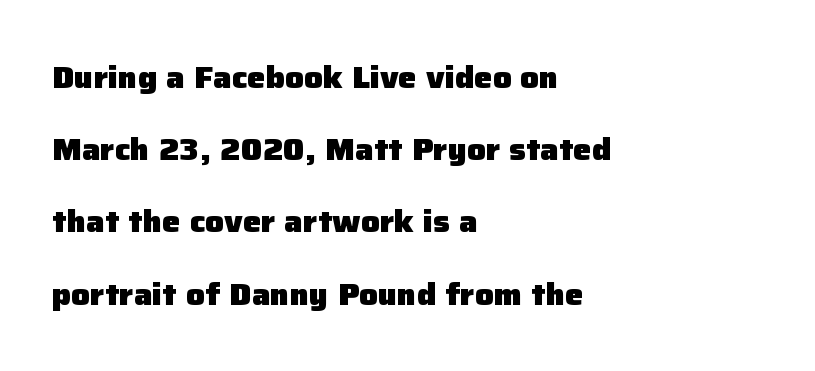
The image shows 31 px heavy sans-serif type, upright; set left-aligned, loose line spacing (2.33x), normal letter spacing, not underlined; low stroke contrast and a medium x-height.
